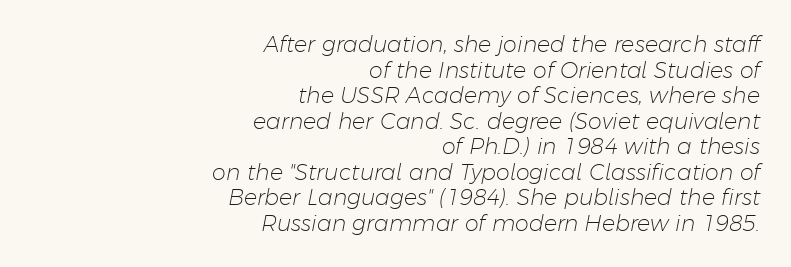
{"italic": "yes", "lean": "right", "slant_degrees": 11, "bold": "no", "underline": "no", "align": "right", "line_spacing_ratio": 1.16, "letter_spacing": "normal", "letter_spacing_em": 0.0, "glyph_px": 22}
